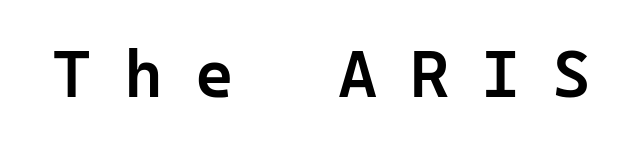
Q: Is the text bold? A: Semi-bold.
Q: Is the text italic (slanted)? A: No, it is upright.
Q: Is the typeface a serif or a sans-serif typeface? A: Sans-serif.
Q: Is the text underlined? A: No.
Q: Is the spacing between letters normal or unusually wide? A: Unusually wide.
Q: Width (condensed, normal, or wide)? A: Normal.
Q: Stroke contrast? A: Low.
Q: x-height? A: Medium.
Q: Monospaced? A: Yes.
